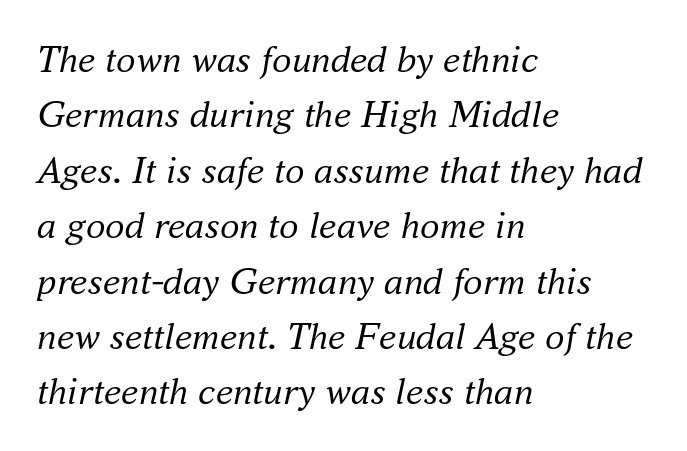
You can tell from the footed stems that serif type was used. Lines of text with bare space underneath. The letters advance in unequal steps, a hallmark of proportional type. Each line starts at the same left margin while the right side varies. Line spacing here is normal.
